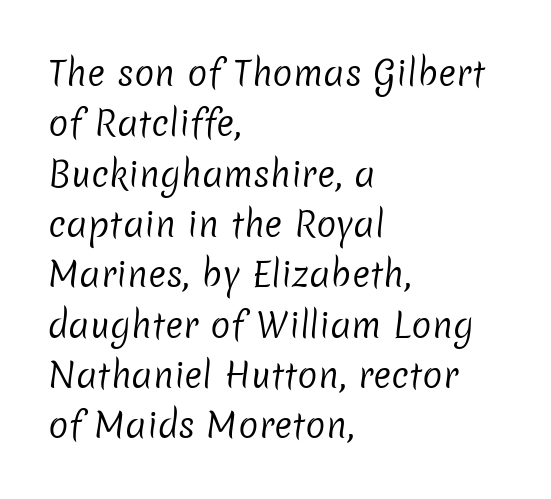
Q: Is the text bold? A: No.
Q: Is the typeface a serif or a sans-serif typeface? A: Sans-serif.
Q: Is the text underlined? A: No.
Q: How is the paragraph aligned? A: Left-aligned.
Q: Is the spacing between letters normal or unusually wide? A: Normal.
Q: Is the spacing between lines tight, normal or loose? A: Normal.
Q: Width (condensed, normal, or wide)? A: Normal.
Q: Stroke contrast? A: Low.
Q: x-height? A: Medium.
Q: Monospaced? A: No.
